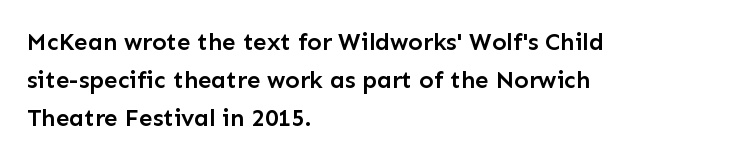
Q: Is the text bold? A: Semi-bold.
Q: Is the text italic (slanted)? A: No, it is upright.
Q: Is the text underlined? A: No.
Q: How is the paragraph aligned? A: Left-aligned.
Q: Is the spacing between letters normal or unusually wide? A: Normal.
Q: Is the spacing between lines tight, normal or loose? A: Normal.
